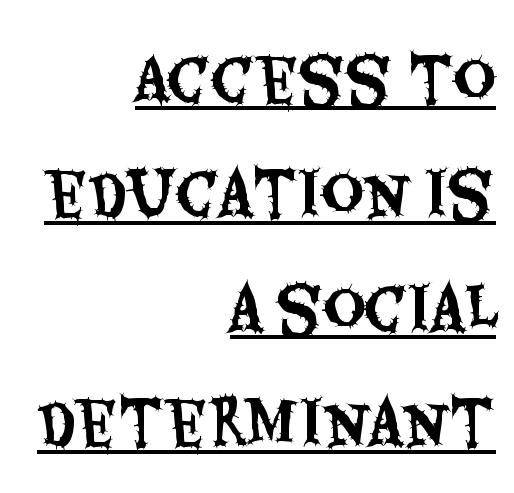
Q: Is the text italic (slanted)? A: No, it is upright.
Q: Is the typeface a serif or a sans-serif typeface? A: Sans-serif.
Q: Is the text underlined? A: Yes.
Q: How is the paragraph aligned? A: Right-aligned.
Q: Is the spacing between letters normal or unusually wide? A: Normal.
Q: Is the spacing between lines tight, normal or loose? A: Loose.
Q: Width (condensed, normal, or wide)? A: Condensed.
Q: Stroke contrast? A: Medium.
Q: x-height? A: Large.
Q: Monospaced? A: No.
